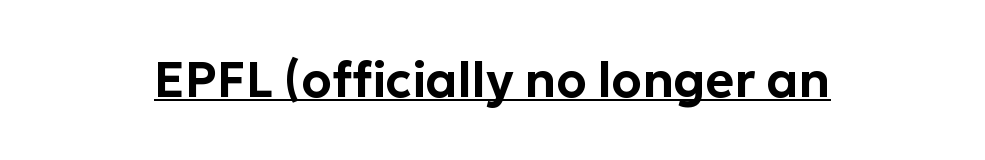
Q: Is the text italic (slanted)? A: No, it is upright.
Q: Is the typeface a serif or a sans-serif typeface? A: Sans-serif.
Q: Is the text underlined? A: Yes.
Q: Is the spacing between letters normal or unusually wide? A: Normal.
Q: Width (condensed, normal, or wide)? A: Normal.
Q: Stroke contrast? A: Low.
Q: x-height? A: Medium.
Q: Monospaced? A: No.
